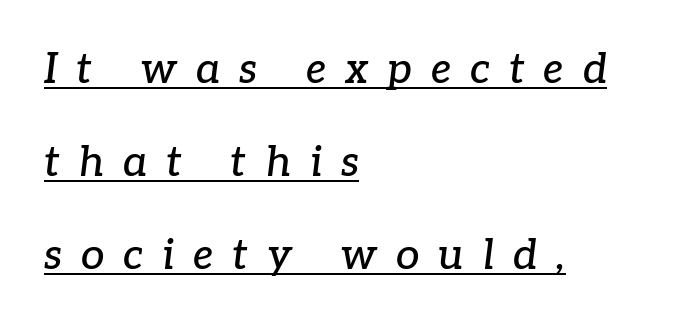
The lines are quadded left. Looking at the ascenders, they clearly lean. Spacing verdict: proportional, widths tailored to each character. The block of text is sparse from top to bottom, with ample space between rows. This is serif lettering, the kind often seen in printed books.
